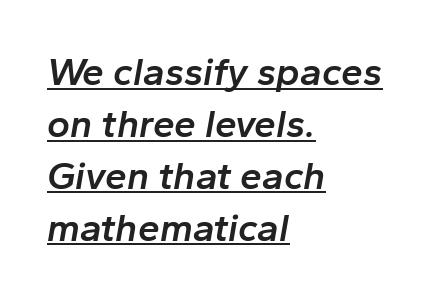
{"italic": "yes", "lean": "right", "slant_degrees": 10, "bold": "semi", "weight": "semibold", "width": "normal", "stroke_contrast": "low", "x_height": "medium", "monospaced": "no", "underline": "yes", "align": "left", "line_spacing": "normal", "line_spacing_ratio": 1.33, "letter_spacing": "normal", "letter_spacing_em": 0.0, "glyph_px": 39}
